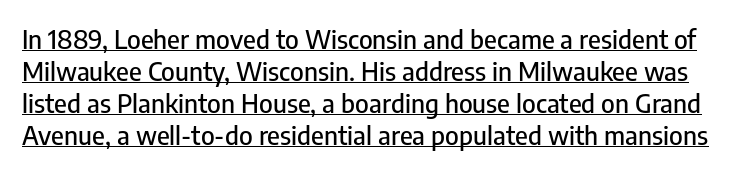
The image shows 26 px text type, upright; set line spacing 1.23x, normal letter spacing, underlined.
